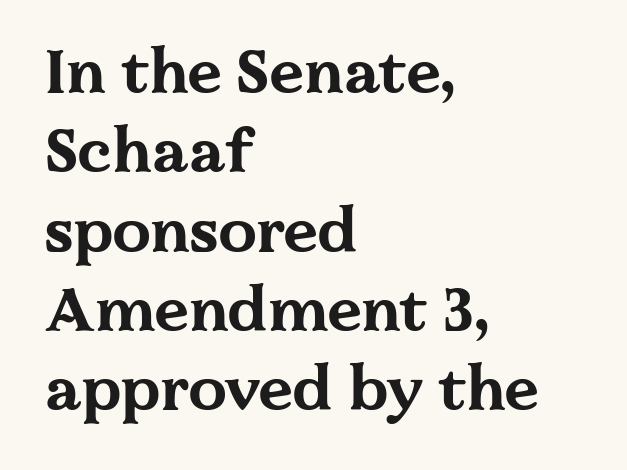
Compared with typical body copy, the letter spacing here is the same. These lines are rendered in a variable-pitch font. Layout note: lines flush left. No word sits above an underline.
